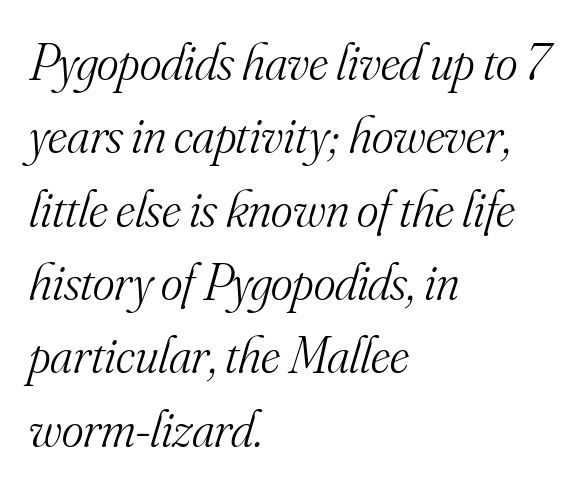
Horizontal alignment here is leftward, the default for most running prose. Slanted lettering throughout. Compared with a typical body face, this is equally light or lighter still. Lines of text with bare space underneath. You could not count columns in this text — the font is proportionally spaced. Each letter's strokes conclude with small projecting serifs.
